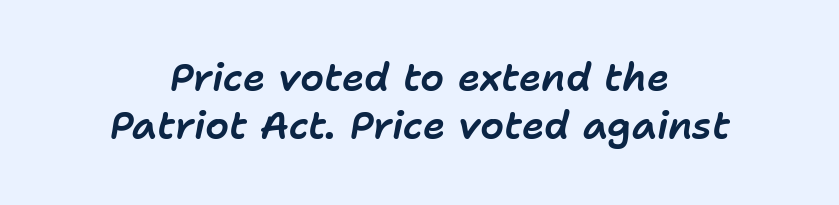
Q: Is the text italic (slanted)? A: Yes, it leans right by about 11 degrees.
Q: Is the text underlined? A: No.
Q: How is the paragraph aligned? A: Centered.
Q: Is the spacing between letters normal or unusually wide? A: Normal.
Q: Is the spacing between lines tight, normal or loose? A: Normal.
Q: Width (condensed, normal, or wide)? A: Normal.
Q: Stroke contrast? A: Low.
Q: x-height? A: Medium.
Q: Monospaced? A: No.
